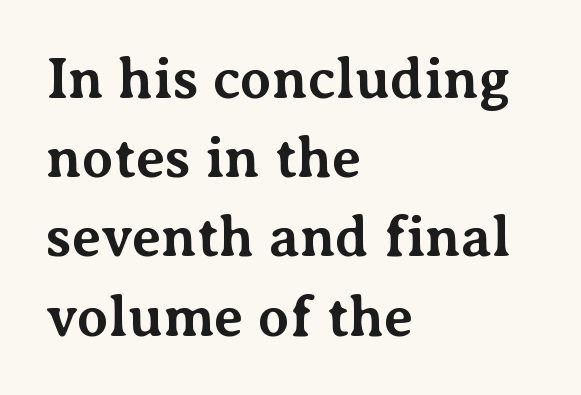
Q: Is the text bold? A: Yes.
Q: Is the text italic (slanted)? A: No, it is upright.
Q: Is the typeface a serif or a sans-serif typeface? A: Serif.
Q: Is the text underlined? A: No.
Q: How is the paragraph aligned? A: Left-aligned.
Q: Is the spacing between letters normal or unusually wide? A: Normal.
Q: Is the spacing between lines tight, normal or loose? A: Normal.
Q: Width (condensed, normal, or wide)? A: Normal.
Q: Stroke contrast? A: Medium.
Q: x-height? A: Medium.
Q: Monospaced? A: No.
